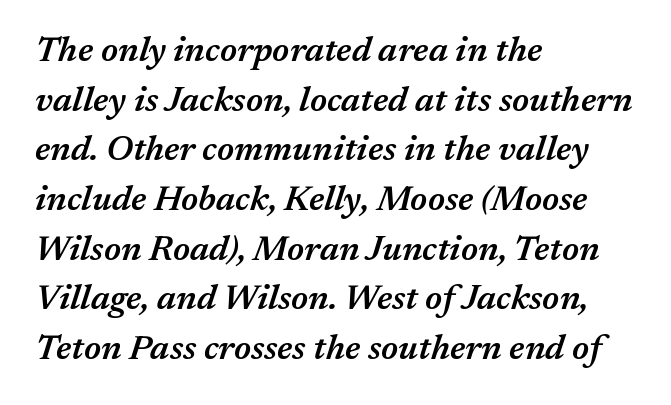
Q: Is the text bold? A: Semi-bold.
Q: Is the text italic (slanted)? A: Yes, it leans right by about 17 degrees.
Q: Is the text underlined? A: No.
Q: How is the paragraph aligned? A: Left-aligned.
Q: Is the spacing between letters normal or unusually wide? A: Normal.
Q: Is the spacing between lines tight, normal or loose? A: Normal.
Q: Width (condensed, normal, or wide)? A: Normal.
Q: Stroke contrast? A: Medium.
Q: x-height? A: Medium.
Q: Monospaced? A: No.
